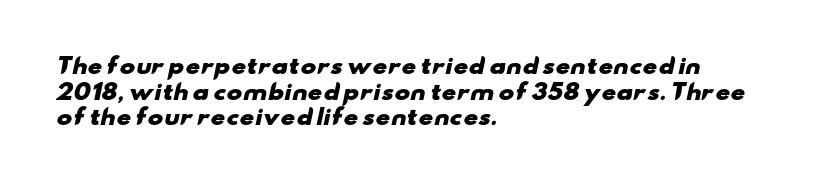
Does extra space separate the letters? No, they use regular spacing. The rendering anchors every line to the left-hand side. The baseline area is clear. Heavy-handed strokes throughout: this text is bold.
